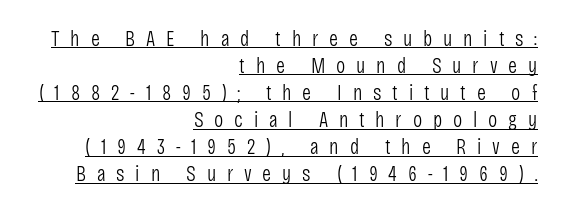
{"italic": "no", "bold": "no", "underline": "yes", "align": "right", "line_spacing_ratio": 1.23, "letter_spacing": "wide", "letter_spacing_em": 0.49, "glyph_px": 22}
